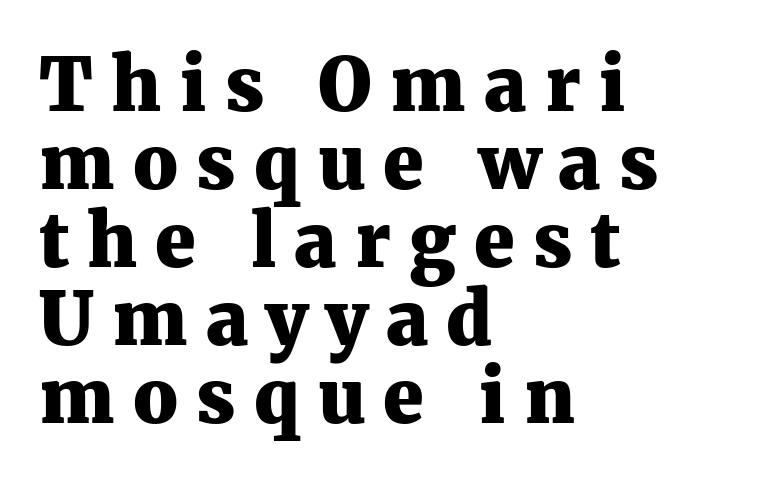
The strip under each line holds only bare page. You could not count columns in this text — the font is proportionally spaced. The setting favours the left margin, as ordinary paragraphs usually do. Students, observe: this is what under-led, compact text looks like. A serif font was chosen for this passage.
